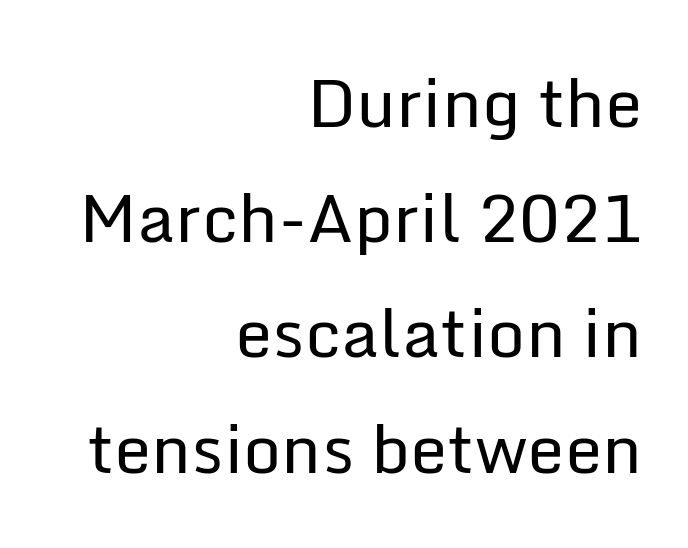
Here the designer chose a conventional face with non-uniform glyph widths. The characters are drawn with everyday or finer stroke widths. Observe the ordinary spacing: letters are neighbours, not strangers. Underline: absent.
